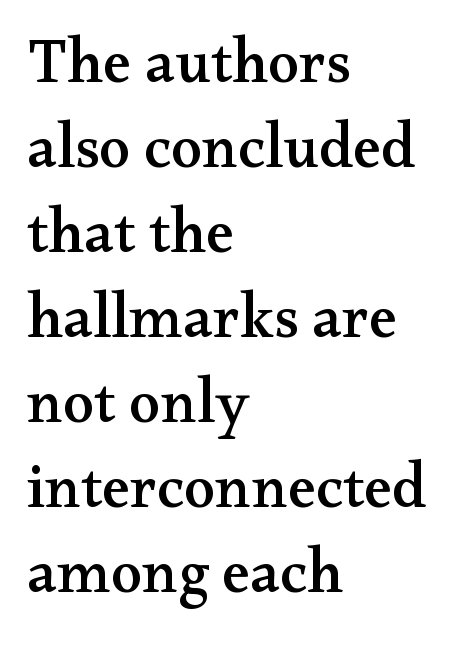
The image shows 63 px wide serif type, upright; set left-aligned, normal line spacing (1.35x), normal letter spacing, not underlined; medium stroke contrast and a small x-height.
